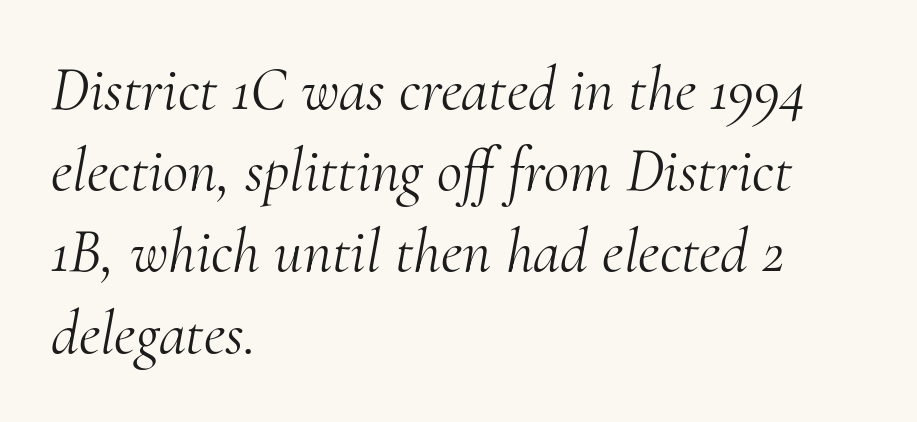
The passage shown is not underscored anywhere. These lines keep a tight, regular rhythm from letter to letter. The glyphs in this specimen are seriffed. Heaviness? Minimal to ordinary, like unemphasized prose.
